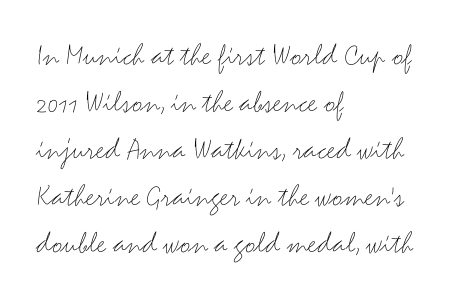
The image shows 32 px thin, wide sans-serif type; set left-aligned, normal line spacing (1.47x), normal letter spacing, not underlined; medium stroke contrast and a small x-height.
